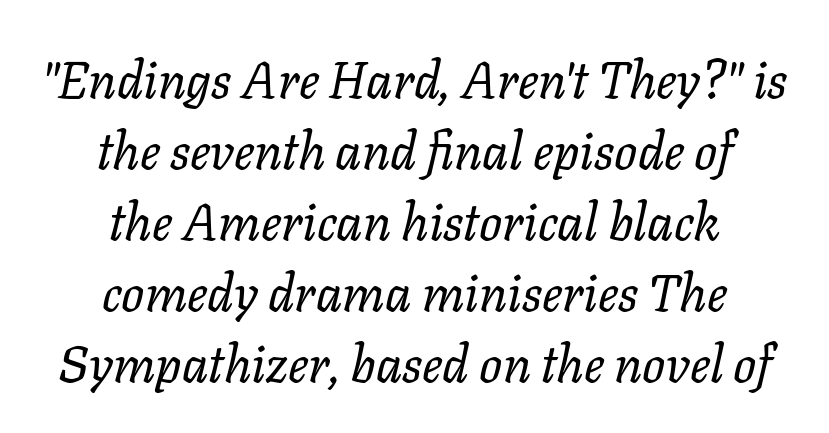
The image shows 51 px regular-weight type, italic (leaning right); set centered, normal line spacing (1.39x), normal letter spacing, not underlined; low stroke contrast and a medium x-height.
